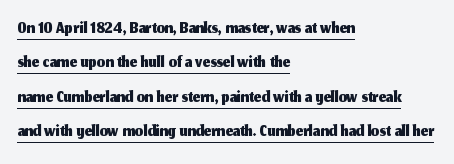
Characters follow at the spacing the type designer built in. The font's upright variant was chosen for this text. Short and long lines alike share a common starting point at left. Regarding leading, the lines here are spaced in the standard way. Check the space under the baseline: a stroke is drawn there.
